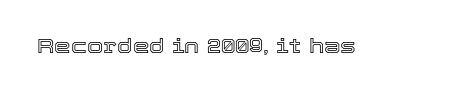
Q: Is the text italic (slanted)? A: No, it is upright.
Q: Is the text underlined? A: No.
Q: Is the spacing between letters normal or unusually wide? A: Normal.
